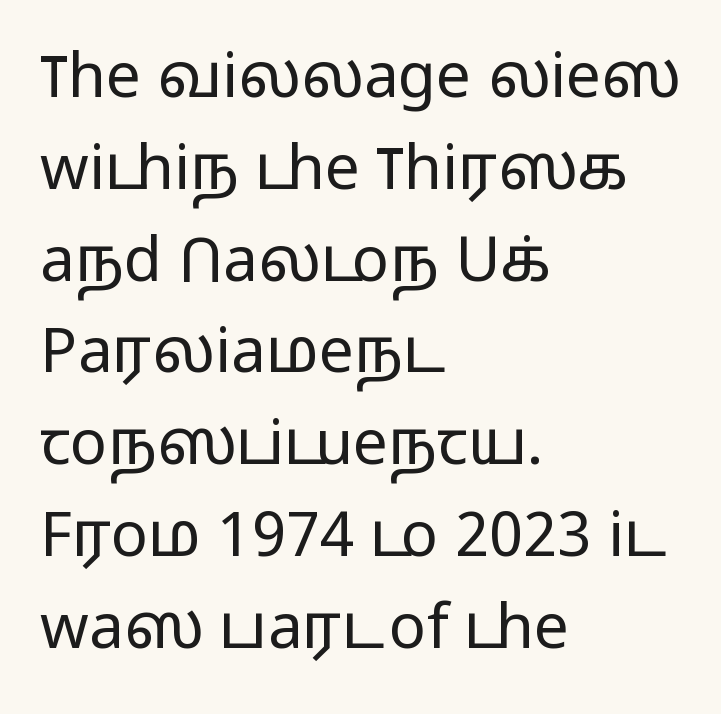
The image shows 62 px light, wide sans-serif type, upright; set left-aligned, normal line spacing (1.48x), normal letter spacing, not underlined; low stroke contrast and a medium x-height.
